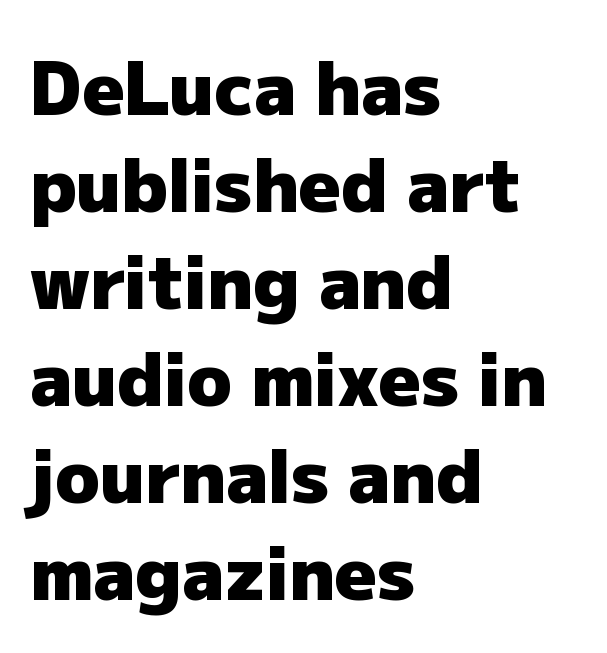
The image shows 73 px heavy sans-serif type, upright; set left-aligned, normal line spacing (1.33x), normal letter spacing, not underlined; low stroke contrast and a medium x-height.
